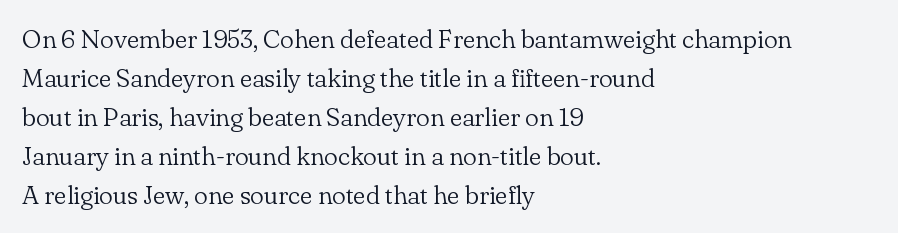
Each new line begins a customary step beneath the previous one. Students, note that the glyphs here touch the page at normal intervals. Letters rest on an invisible, unmarked baseline. Posture: upright roman.
